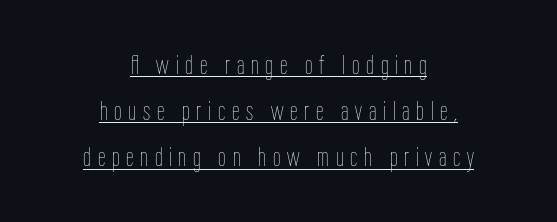
The image shows 27 px text type, upright; set centered, line spacing 1.71x, unusually wide letter spacing (+0.25 em), underlined.
